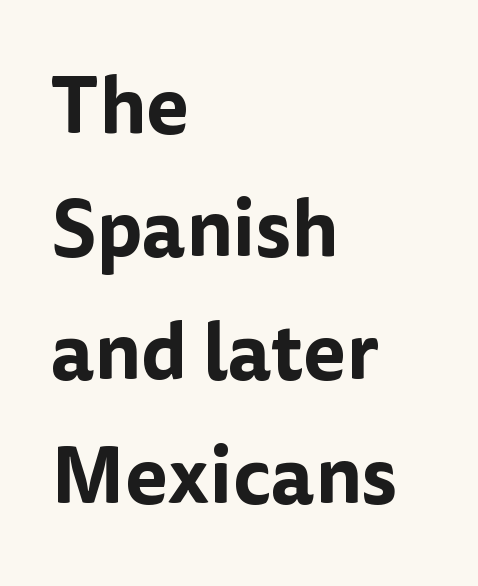
The image shows 78 px sans-serif type, upright; set left-aligned, normal line spacing (1.58x), normal letter spacing, not underlined; low stroke contrast and a medium x-height.
